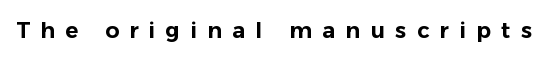
The image shows 22 px text type, upright; set unusually wide letter spacing (+0.47 em), not underlined.
